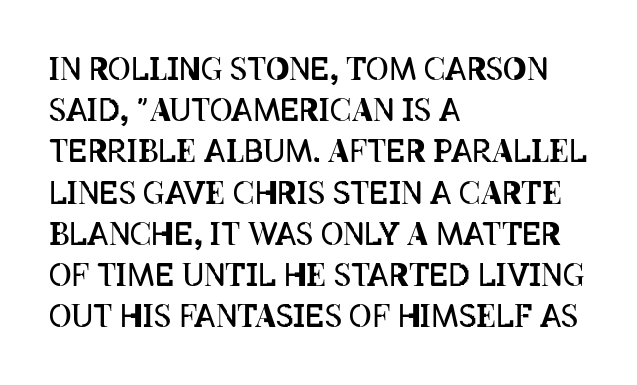
Q: Is the text bold? A: No.
Q: Is the text italic (slanted)? A: No, it is upright.
Q: Is the text underlined? A: No.
Q: How is the paragraph aligned? A: Left-aligned.
Q: Is the spacing between letters normal or unusually wide? A: Normal.
Q: Is the spacing between lines tight, normal or loose? A: Normal.
Q: Width (condensed, normal, or wide)? A: Condensed.
Q: Stroke contrast? A: Low.
Q: x-height? A: Large.
Q: Monospaced? A: No.
